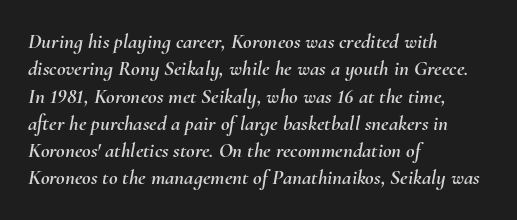
The image shows 21 px text type, italic (leaning right); set left-aligned, normal line spacing (1.3x), normal letter spacing, not underlined.
